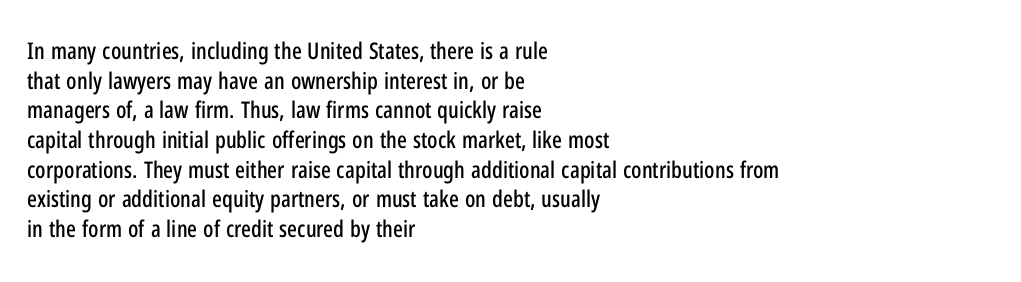
The image shows 23 px text type, upright; set left-aligned, normal line spacing (1.29x), normal letter spacing, not underlined.
